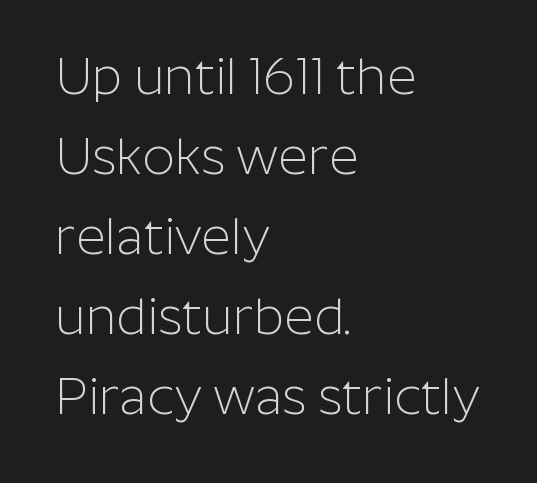
The image shows 51 px light sans-serif type, upright; set left-aligned, normal line spacing (1.57x), normal letter spacing, not underlined; low stroke contrast and a medium x-height.
